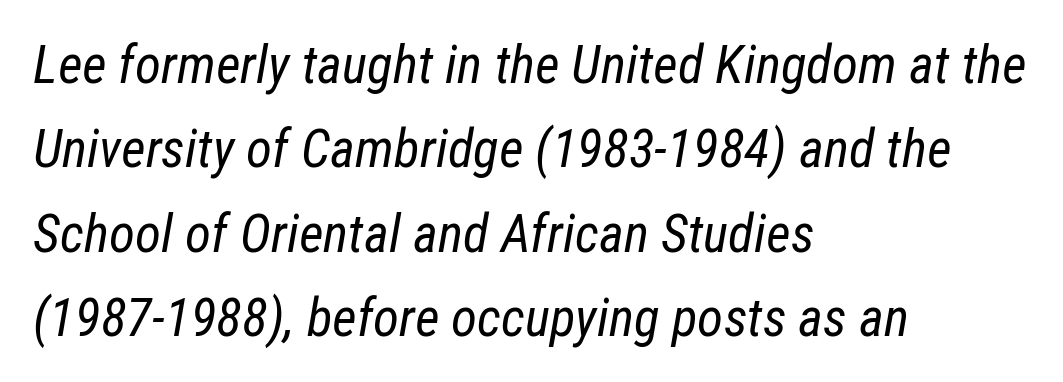
Q: Is the text bold? A: No.
Q: Is the text italic (slanted)? A: Yes, it leans right by about 12 degrees.
Q: Is the text underlined? A: No.
Q: How is the paragraph aligned? A: Left-aligned.
Q: Is the spacing between letters normal or unusually wide? A: Normal.
Q: Is the spacing between lines tight, normal or loose? A: Normal.
Q: Width (condensed, normal, or wide)? A: Condensed.
Q: Stroke contrast? A: Low.
Q: x-height? A: Medium.
Q: Monospaced? A: No.
